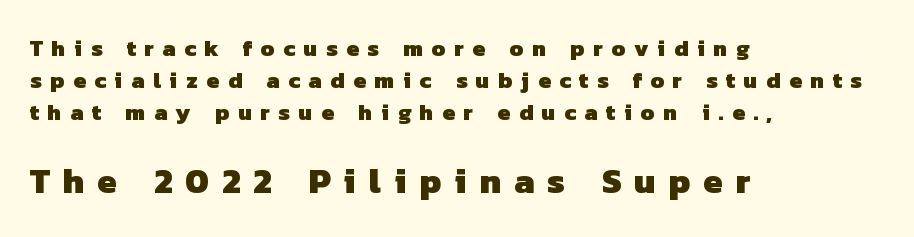
The image shows 35 px heavy sans-serif type; set left-aligned, normal line spacing (1.39x), unusually wide letter spacing (+0.37 em), not underlined; the second (bottom) block is 1.52x larger; low stroke contrast and a medium x-height.
